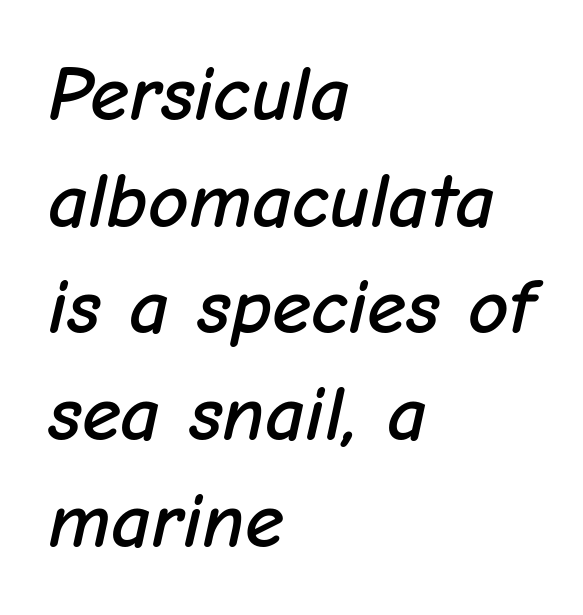
Spacing verdict: proportional, widths tailored to each character. Line spacing here is normal. Bare-footed words on every line. The rendering applies a slant to the glyphs. The horizontal fit of the characters is conventional and even.
